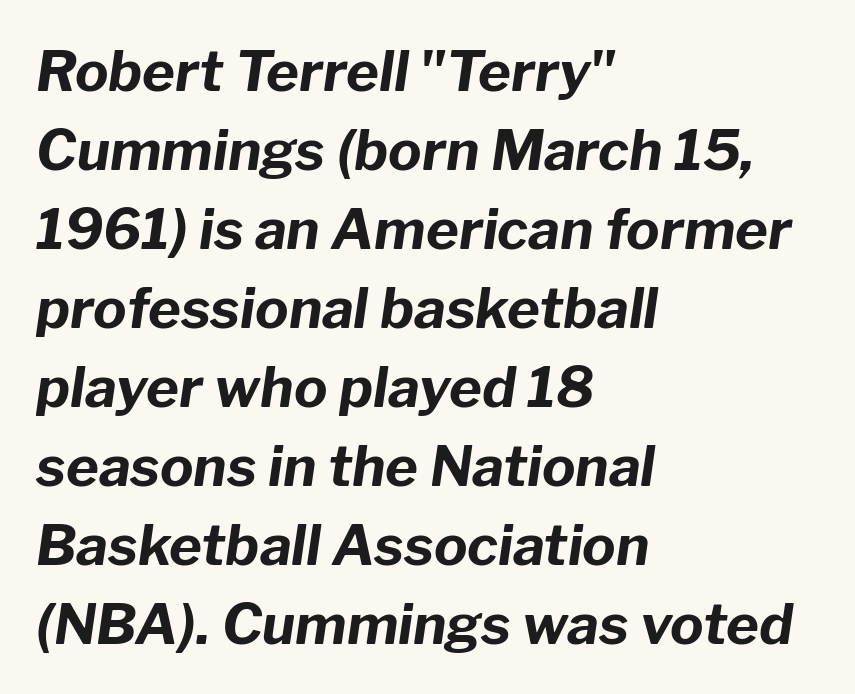
The image shows 56 px bold type, italic (leaning right); set left-aligned, normal line spacing (1.41x), normal letter spacing, not underlined; low stroke contrast and a medium x-height.
